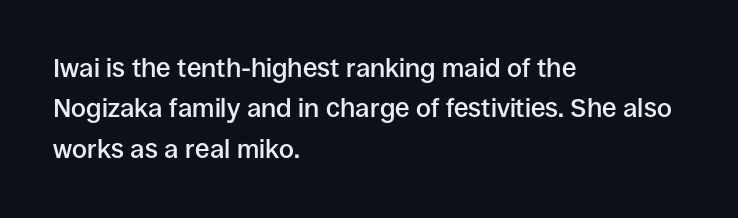
Posture: vertical. No word sits above an underline. Its strokes are somewhat broadened, the hallmark of semibold type. How are the letters spaced? Ordinarily, with no added tracking.
